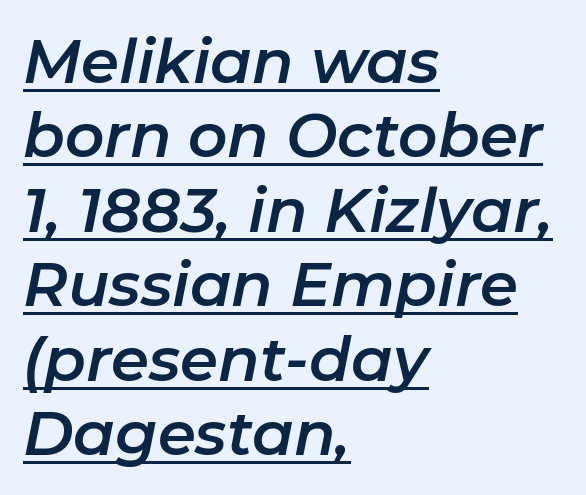
Where is the straight margin? On the left. Looks like someone drew a line under every word here. Here the designer chose a conventional face with non-uniform glyph widths. In terms of posture, this sample is oblique.
